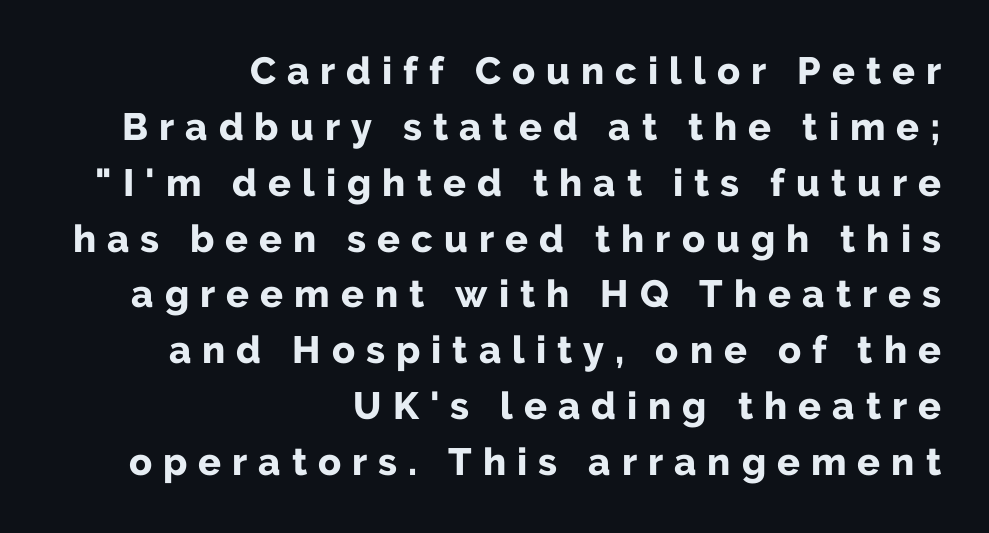
The image shows 38 px bold sans-serif type, upright; set right-aligned, normal line spacing (1.47x), unusually wide letter spacing (+0.29 em), not underlined; low stroke contrast and a medium x-height.
